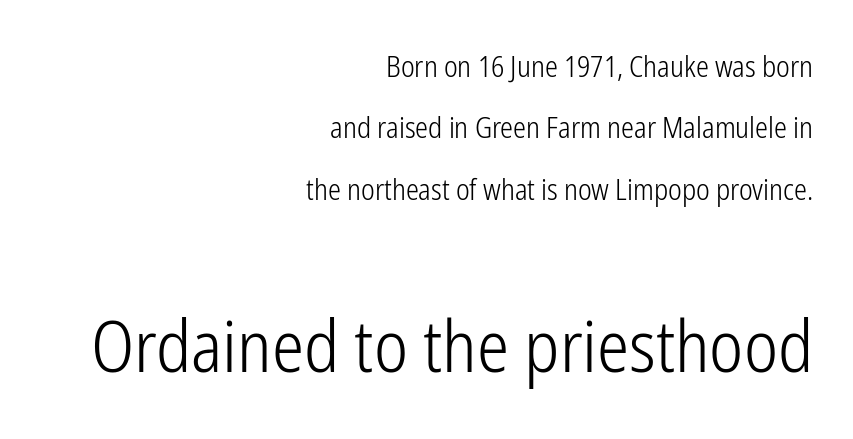
Q: Is the text bold? A: No.
Q: Is the text italic (slanted)? A: No, it is upright.
Q: Is the typeface a serif or a sans-serif typeface? A: Sans-serif.
Q: Is the text underlined? A: No.
Q: How is the paragraph aligned? A: Right-aligned.
Q: Is the spacing between letters normal or unusually wide? A: Normal.
Q: Is the spacing between lines tight, normal or loose? A: Loose.
Q: Which block of text is set in a larger size, the first (top) or the second (bottom)? A: The second (bottom) one.
Q: Width (condensed, normal, or wide)? A: Condensed.
Q: Stroke contrast? A: Low.
Q: x-height? A: Medium.
Q: Monospaced? A: No.
